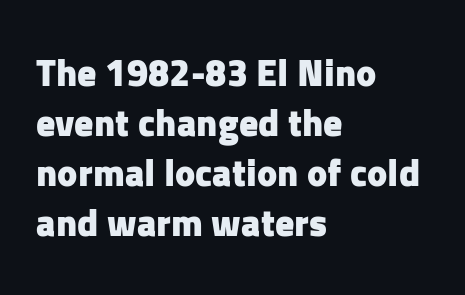
Typeset ragged right — the left edge is the straight one. Does the leading feel generous? No, just average. Strokes here are thick enough to call this a true bold. The passage shown is typed in a proportional face where columns would drift.
